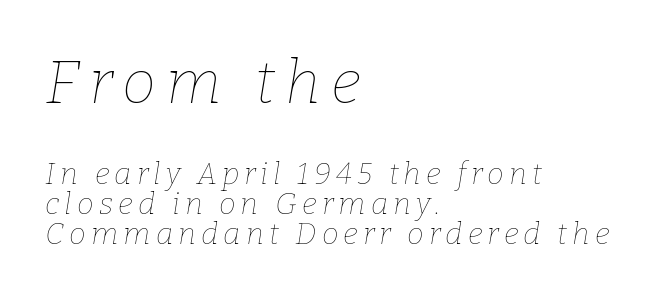
This is oblique type, the kind used for emphasis or titles. On a weight scale, this lands at 450 or below. These lines stack with their left ends in a neat column. If you squint, the top block still reads clearly — it's the larger of the two.
